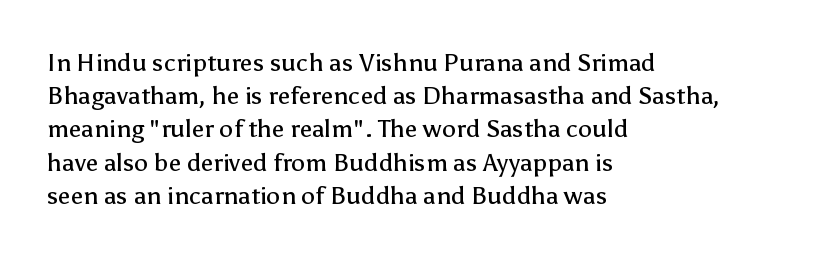
Q: Is the text bold? A: No.
Q: Is the text italic (slanted)? A: No, it is upright.
Q: Is the text underlined? A: No.
Q: How is the paragraph aligned? A: Left-aligned.
Q: Is the spacing between letters normal or unusually wide? A: Normal.
Q: Is the spacing between lines tight, normal or loose? A: Normal.
